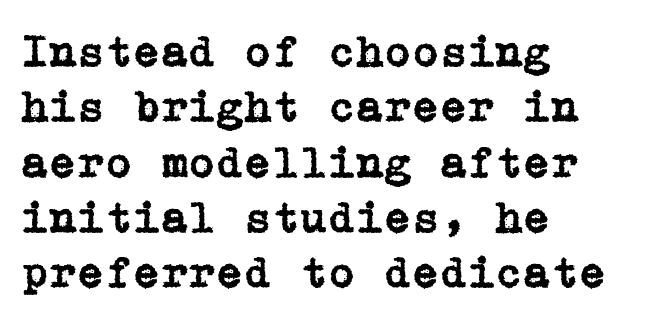
{"serif": "yes", "italic": "no", "width": "normal", "stroke_contrast": "low", "x_height": "medium", "underline": "no", "align": "left", "line_spacing_ratio": 1.23, "letter_spacing": "normal", "letter_spacing_em": 0.0, "glyph_px": 45}
